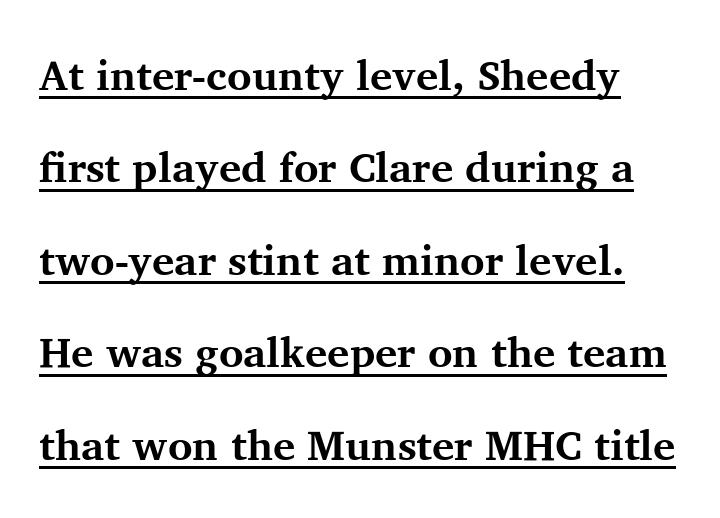
Somebody hit Ctrl+U on this one — the words are underlined. Note: serifs present on the glyphs. These lines stand farther apart than default settings would place them. This sample has the flowing, uneven cadence of proportional lettering. Tracking here is standard; glyphs follow each other at the usual distance. I'd describe the lettering as bold — thick and assertive.
